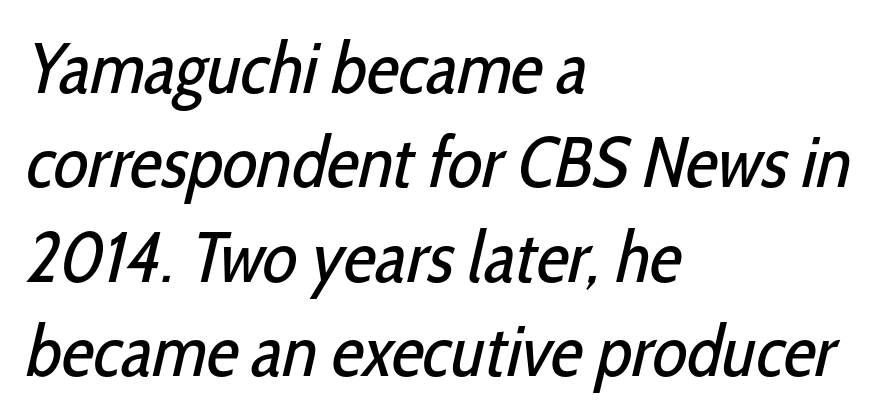
The image shows 72 px regular-weight, condensed sans-serif type; set left-aligned, normal line spacing (1.31x), normal letter spacing, not underlined; low stroke contrast and a medium x-height.
